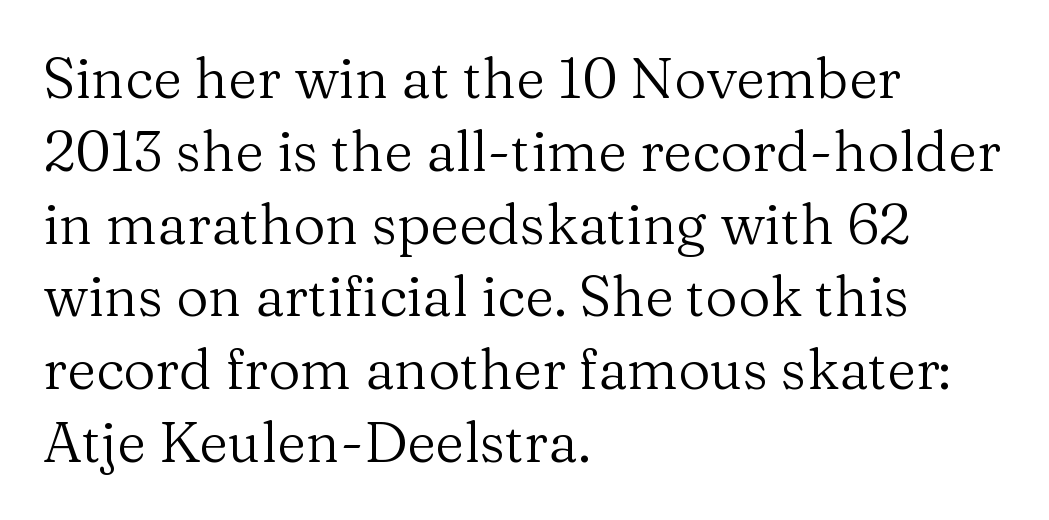
The image shows 56 px regular-weight serif type, upright; set left-aligned, normal line spacing (1.3x), normal letter spacing, not underlined; medium stroke contrast and a medium x-height.
